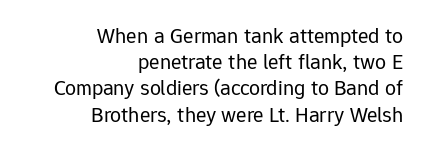
Is the type heavy? It reads as light-to-regular instead. Italic? Not at all — the glyphs are vertical. The letterforms sit shoulder to shoulder at normal distance. Descenders hang freely into open space. Teacher's note: observe the even right margin — that is flush-right alignment.
